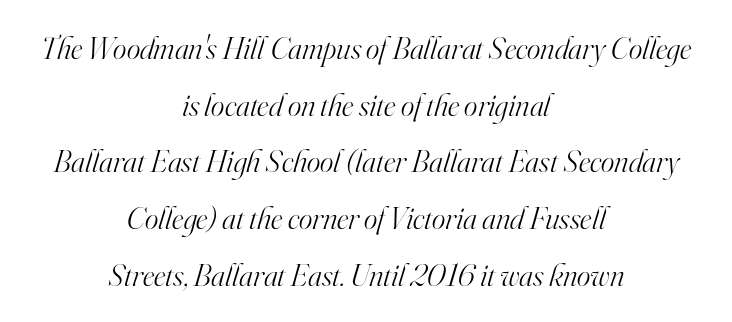
The image shows 32 px light serif type, italic (leaning right); set centered, line spacing 1.77x, normal letter spacing, not underlined; high stroke contrast and a small x-height.
